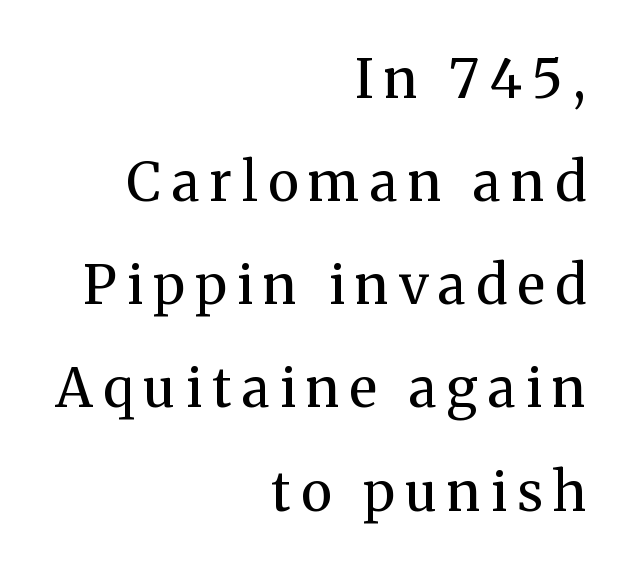
The image shows 54 px regular-weight serif type, upright; set right-aligned, loose line spacing (1.91x), not underlined; medium stroke contrast and a medium x-height.
